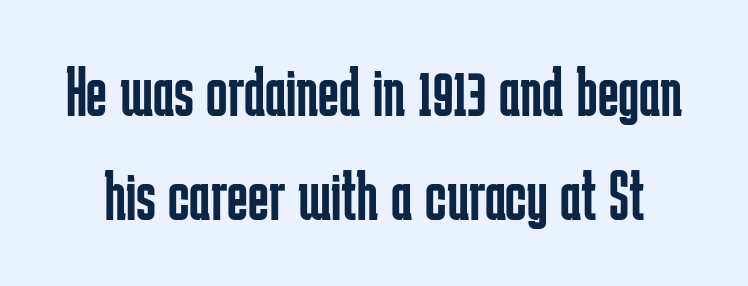
The image shows 71 px regular-weight, condensed sans-serif type, upright; set normal line spacing (1.46x), normal letter spacing, not underlined; low stroke contrast and a medium x-height.
